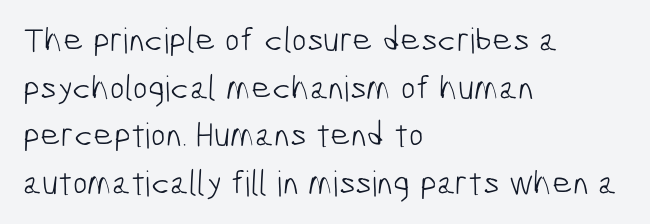
Each row of text sits above clean, open space. Is the block centered? No — it sits flush against the left margin. You could not count columns in this text — the font is proportionally spaced. This sample keeps an unexceptional amount of space between lines. A light-to-regular cut is what we see here. Words appear dense and cohesive because spacing is normal.
